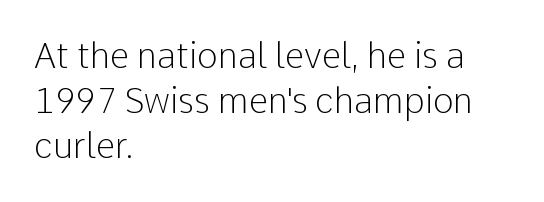
The image shows 35 px light sans-serif type, upright; set left-aligned, normal line spacing (1.29x), normal letter spacing, not underlined; low stroke contrast and a medium x-height.
